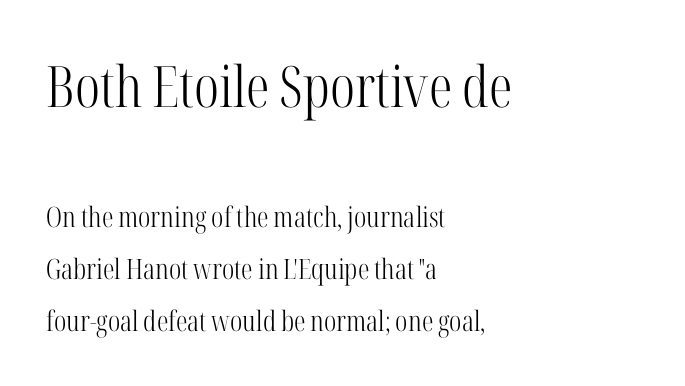
The passage shown is typed in a proportional face where columns would drift. Unlike italic type, these characters show no tilt at all. Reading down the block, your eye returns to a fixed left position each line. Default kerning and tracking; the words read as compact shapes. Large over small — that's the arrangement of the two blocks here.
